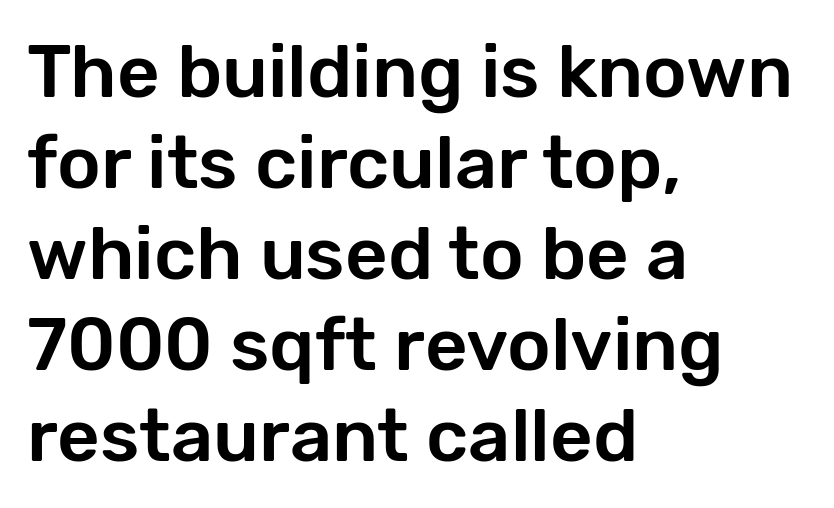
Q: Is the text italic (slanted)? A: No, it is upright.
Q: Is the typeface a serif or a sans-serif typeface? A: Sans-serif.
Q: Is the text underlined? A: No.
Q: How is the paragraph aligned? A: Left-aligned.
Q: Is the spacing between letters normal or unusually wide? A: Normal.
Q: Width (condensed, normal, or wide)? A: Normal.
Q: Stroke contrast? A: Low.
Q: x-height? A: Medium.
Q: Monospaced? A: No.
